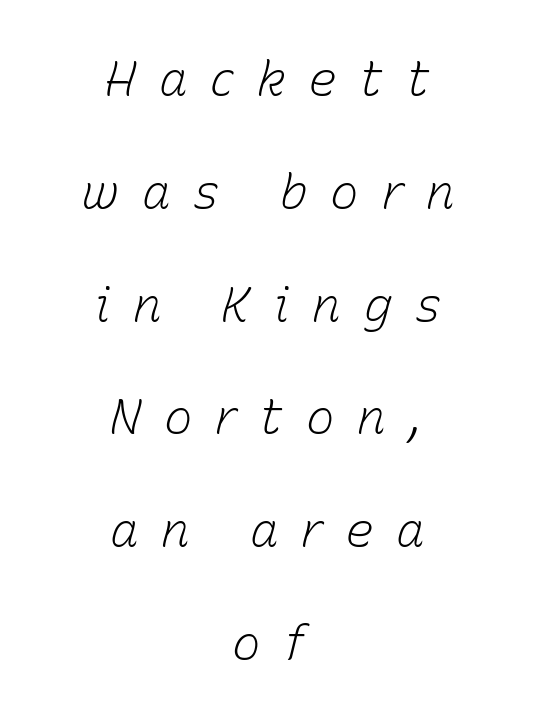
Character widths vary here, with narrow letters taking less room than wide ones. Anything drawn beneath the words? Only blank space. The weight tops out at a normal text grade. Airy leading.
